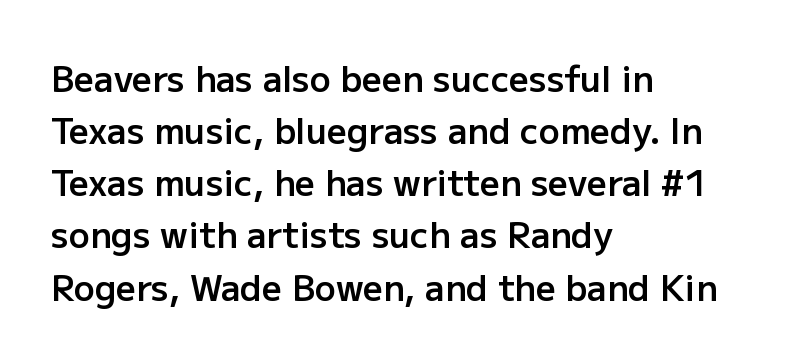
Q: Is the text bold? A: Semi-bold.
Q: Is the text italic (slanted)? A: No, it is upright.
Q: Is the typeface a serif or a sans-serif typeface? A: Sans-serif.
Q: Is the text underlined? A: No.
Q: How is the paragraph aligned? A: Left-aligned.
Q: Is the spacing between letters normal or unusually wide? A: Normal.
Q: Is the spacing between lines tight, normal or loose? A: Normal.
Q: Width (condensed, normal, or wide)? A: Normal.
Q: Stroke contrast? A: Low.
Q: x-height? A: Medium.
Q: Monospaced? A: No.
